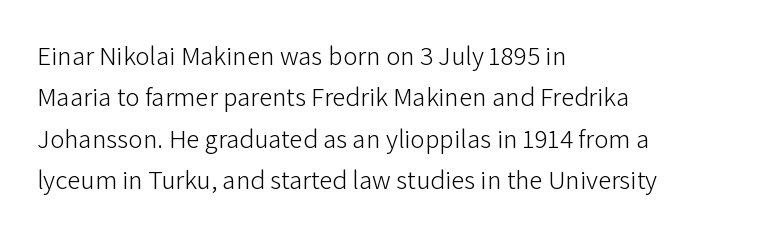
The image shows 27 px text type, upright; set left-aligned, normal line spacing (1.53x), normal letter spacing, not underlined.
